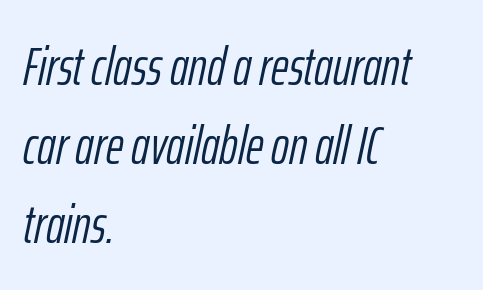
The image shows 54 px light, condensed type, italic (leaning right); set left-aligned, normal line spacing (1.46x), normal letter spacing, not underlined; low stroke contrast and a medium x-height.
